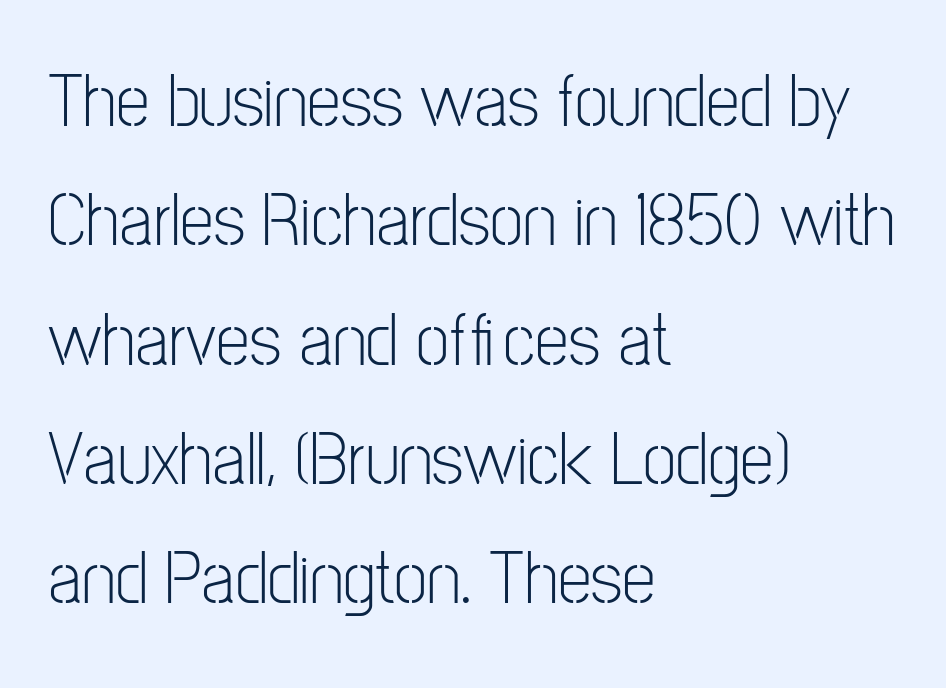
The image shows 76 px light, condensed sans-serif type, upright; set left-aligned, normal line spacing (1.57x), normal letter spacing, not underlined; low stroke contrast and a medium x-height.
